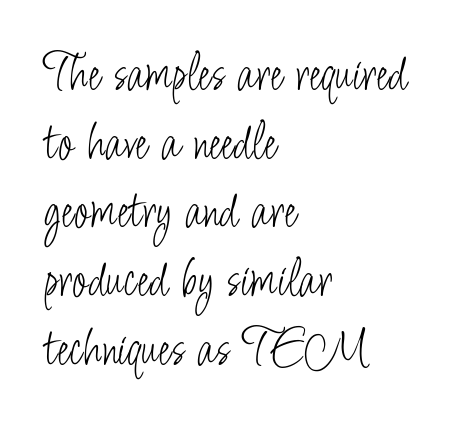
Q: Is the text bold? A: No.
Q: Is the text italic (slanted)? A: Yes.
Q: Is the typeface a serif or a sans-serif typeface? A: Sans-serif.
Q: Is the text underlined? A: No.
Q: How is the paragraph aligned? A: Left-aligned.
Q: Is the spacing between letters normal or unusually wide? A: Normal.
Q: Is the spacing between lines tight, normal or loose? A: Normal.
Q: Width (condensed, normal, or wide)? A: Condensed.
Q: Stroke contrast? A: Low.
Q: x-height? A: Small.
Q: Monospaced? A: No.
